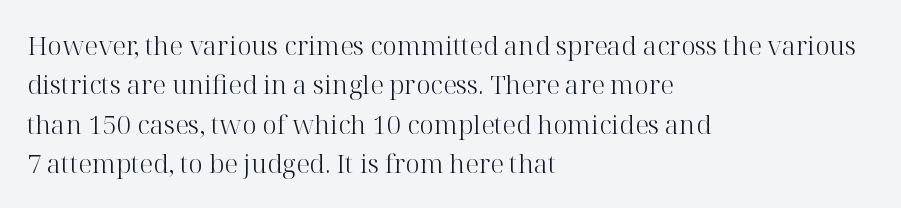
{"italic": "no", "bold": "no", "underline": "no", "align": "left", "line_spacing": "normal", "line_spacing_ratio": 1.51, "letter_spacing": "normal", "letter_spacing_em": 0.0, "glyph_px": 26}
